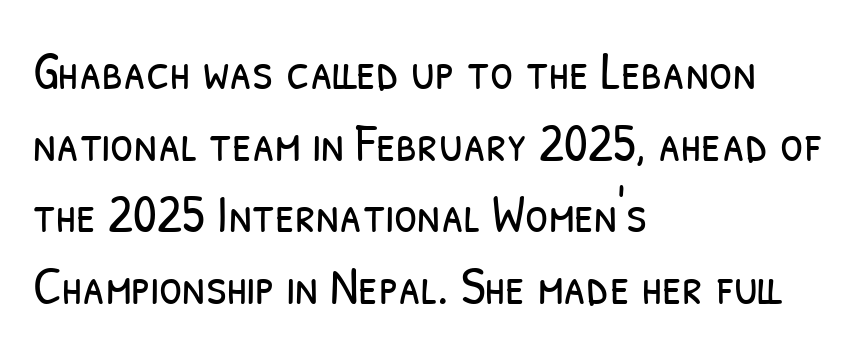
Q: Is the text bold? A: No.
Q: Is the typeface a serif or a sans-serif typeface? A: Sans-serif.
Q: Is the text underlined? A: No.
Q: How is the paragraph aligned? A: Left-aligned.
Q: Is the spacing between letters normal or unusually wide? A: Normal.
Q: Is the spacing between lines tight, normal or loose? A: Normal.
Q: Width (condensed, normal, or wide)? A: Condensed.
Q: Stroke contrast? A: Low.
Q: x-height? A: Medium.
Q: Monospaced? A: No.
